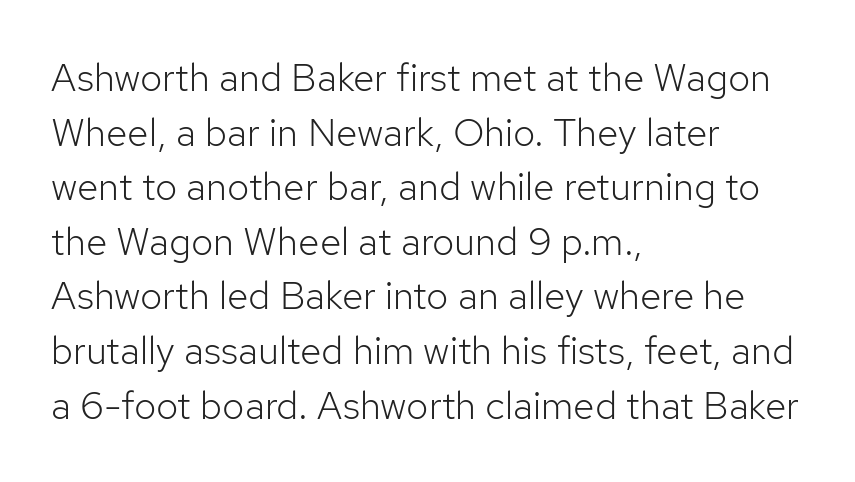
{"serif": "no", "italic": "no", "bold": "no", "weight": "light", "width": "normal", "stroke_contrast": "low", "x_height": "medium", "monospaced": "no", "underline": "no", "align": "left", "line_spacing": "normal", "line_spacing_ratio": 1.4, "letter_spacing": "normal", "letter_spacing_em": 0.0, "glyph_px": 39}
